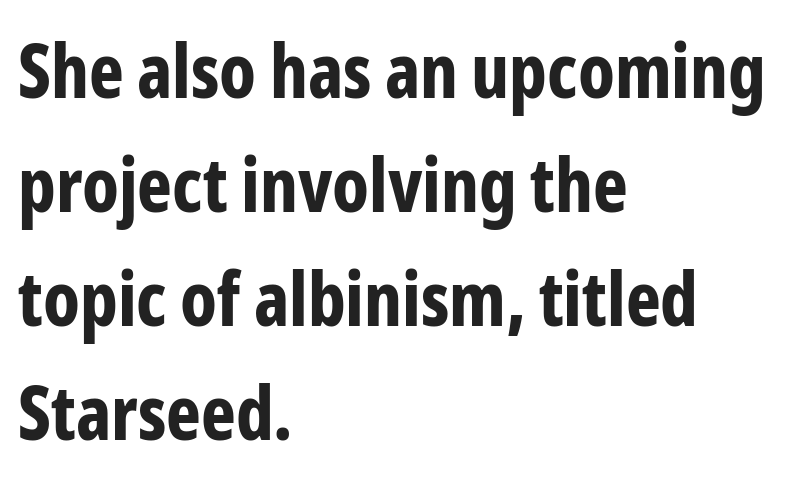
The image shows 74 px bold, condensed sans-serif type, upright; set left-aligned, normal line spacing (1.54x), normal letter spacing, not underlined; low stroke contrast and a medium x-height.
